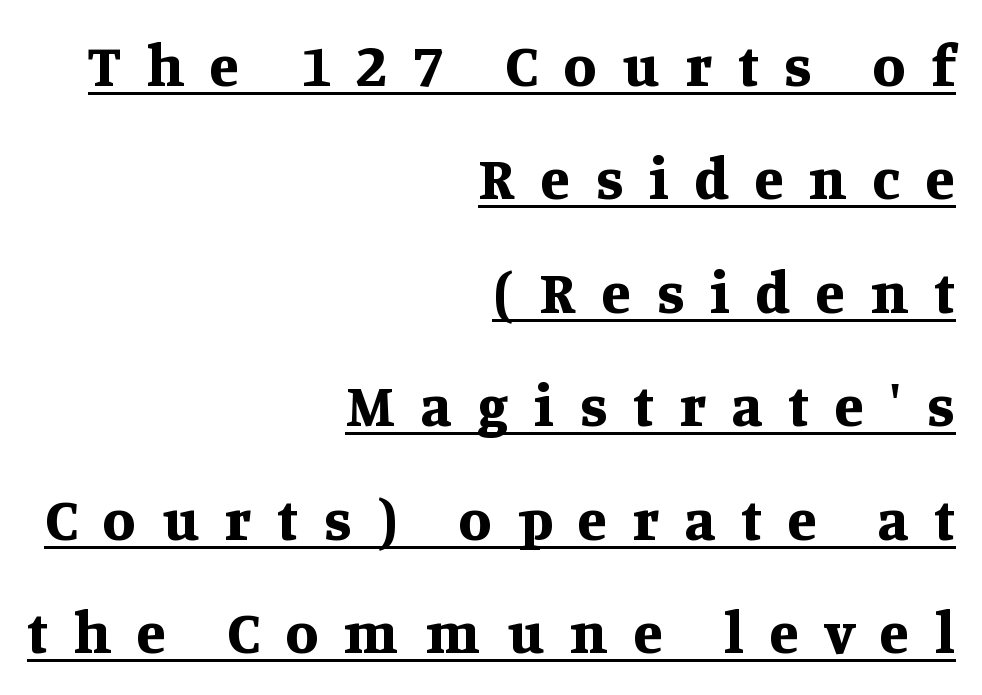
{"serif": "yes", "italic": "no", "bold": "yes", "weight": "bold", "width": "normal", "stroke_contrast": "medium", "x_height": "large", "monospaced": "no", "underline": "yes", "align": "right", "line_spacing_ratio": 1.89, "letter_spacing": "wide", "letter_spacing_em": 0.43, "glyph_px": 60}
